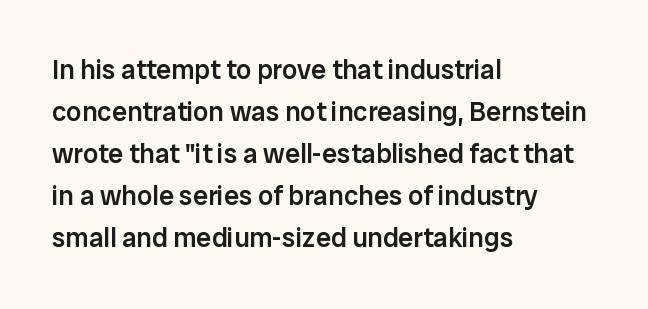
Q: Is the text bold? A: Semi-bold.
Q: Is the text italic (slanted)? A: No, it is upright.
Q: Is the text underlined? A: No.
Q: How is the paragraph aligned? A: Left-aligned.
Q: Is the spacing between letters normal or unusually wide? A: Normal.
Q: Is the spacing between lines tight, normal or loose? A: Normal.
